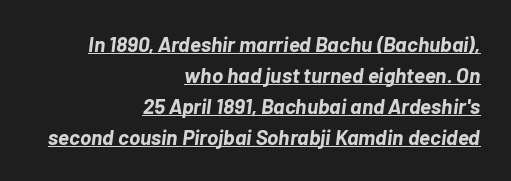
Heavy, bold letterforms. The passage is arranged like a letterhead date or caption credit — flush right. Students, note that the glyphs here touch the page at normal intervals. The rows are spaced the way most documents space them. Students, observe the line beneath the letters — that is underlining. It's the slanting kind of type.
